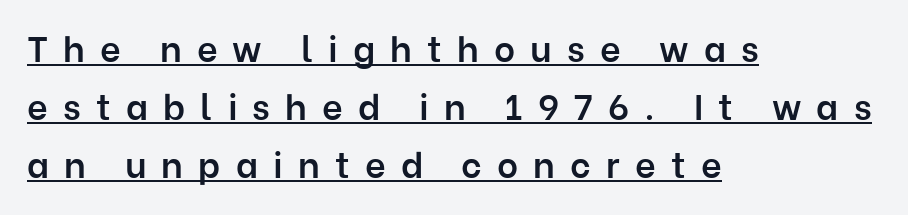
The image shows 36 px semibold sans-serif type, upright; set left-aligned, normal line spacing (1.61x), unusually wide letter spacing (+0.42 em), underlined; low stroke contrast and a medium x-height.
